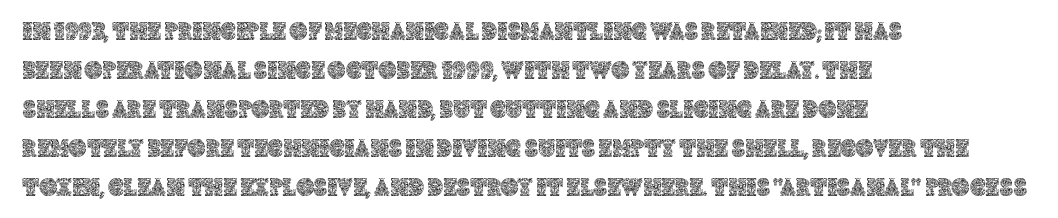
Q: Is the text italic (slanted)? A: No, it is upright.
Q: Is the text underlined? A: No.
Q: How is the paragraph aligned? A: Left-aligned.
Q: Is the spacing between letters normal or unusually wide? A: Normal.
Q: Is the spacing between lines tight, normal or loose? A: Normal.
